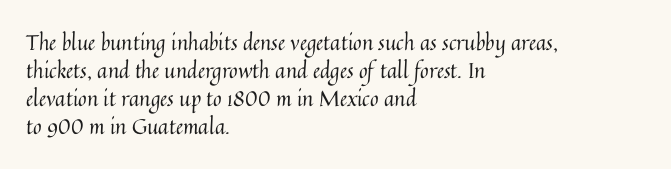
{"bold": "no", "underline": "no", "align": "left", "line_spacing": "normal", "line_spacing_ratio": 1.33, "letter_spacing": "normal", "letter_spacing_em": 0.0, "glyph_px": 21}
